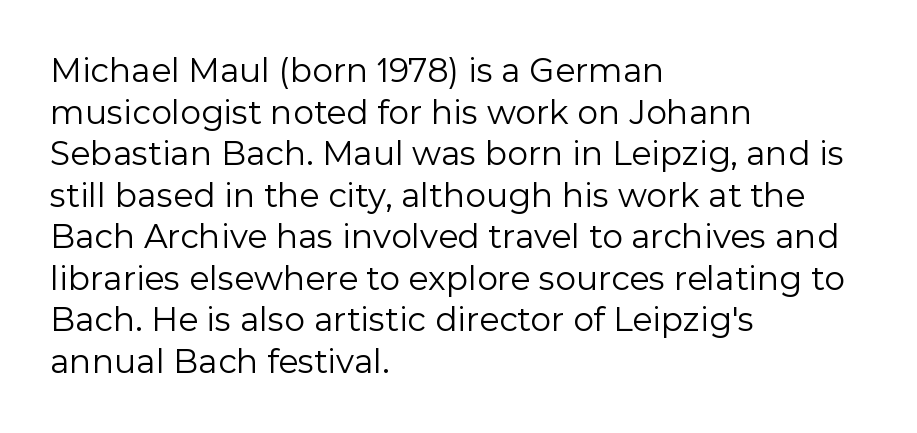
{"serif": "no", "italic": "no", "bold": "no", "weight": "regular", "width": "normal", "x_height": "medium", "monospaced": "no", "underline": "no", "align": "left", "line_spacing": "normal", "line_spacing_ratio": 1.26, "letter_spacing": "normal", "letter_spacing_em": 0.0, "glyph_px": 33}
